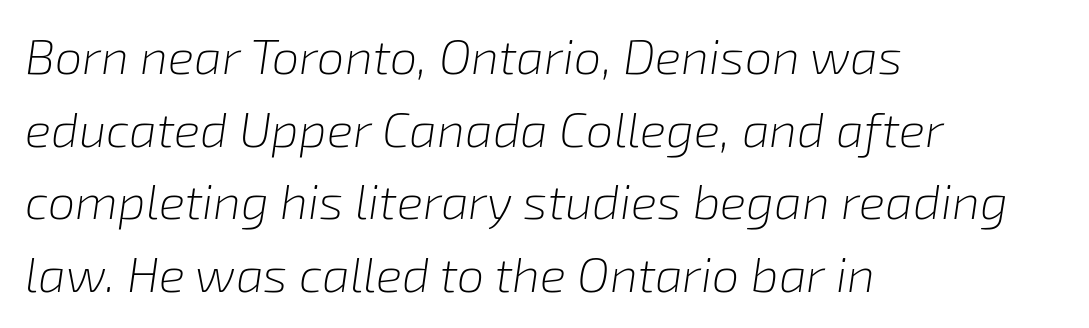
The letters sit at their default tracking, neither squeezed nor spread. A quiet, ordinary-to-light weight characterises the typeface. Left-aligned paragraph, ragged on the right. The rendering uses natural spacing where letterforms have individual widths. The line-height multiplier appears to be the usual default. Does the lettering tilt? It does — this is italic.
